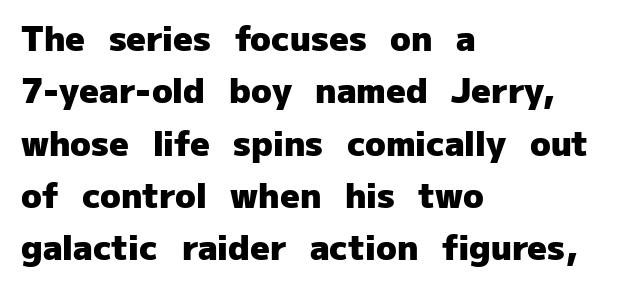
{"serif": "no", "italic": "no", "bold": "yes", "weight": "heavy", "width": "normal", "stroke_contrast": "low", "x_height": "medium", "monospaced": "no", "underline": "no", "align": "left", "line_spacing": "normal", "line_spacing_ratio": 1.54, "letter_spacing": "normal", "letter_spacing_em": 0.0, "glyph_px": 34}
